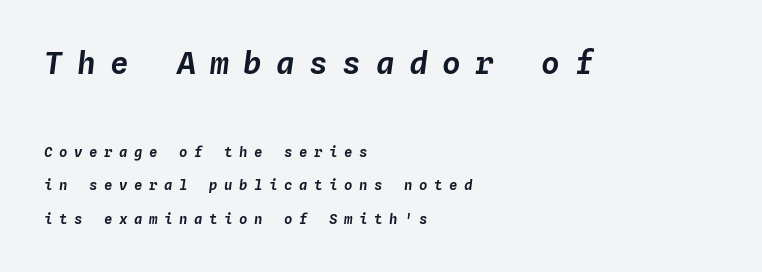
The image shows 31 px text type, italic (leaning right), monospaced; set left-aligned, loose line spacing (2.39x), unusually wide letter spacing (+0.47 em), not underlined; the first (top) block is 2.21x larger; low stroke contrast and a medium x-height.
